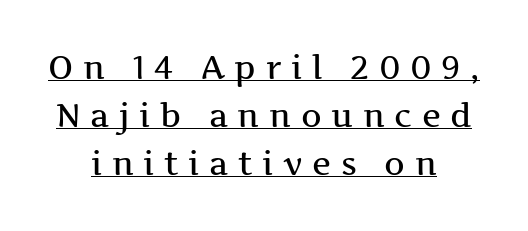
The image shows 32 px wide serif type, upright; set centered, normal line spacing (1.5x), unusually wide letter spacing (+0.3 em), underlined; medium stroke contrast and a medium x-height.
